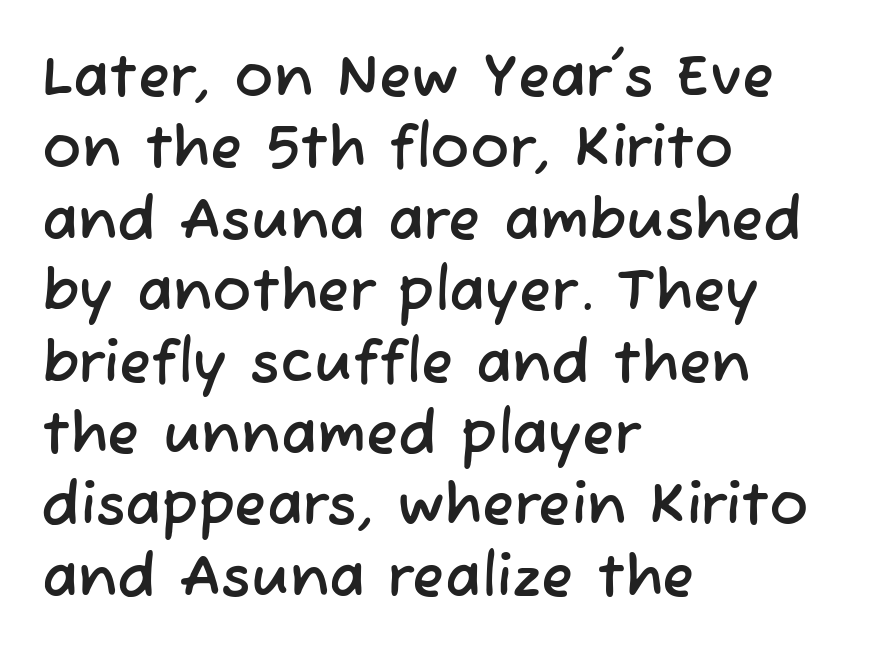
Q: Is the typeface a serif or a sans-serif typeface? A: Sans-serif.
Q: Is the text underlined? A: No.
Q: How is the paragraph aligned? A: Left-aligned.
Q: Is the spacing between letters normal or unusually wide? A: Normal.
Q: Width (condensed, normal, or wide)? A: Normal.
Q: Stroke contrast? A: Low.
Q: x-height? A: Medium.
Q: Monospaced? A: No.
